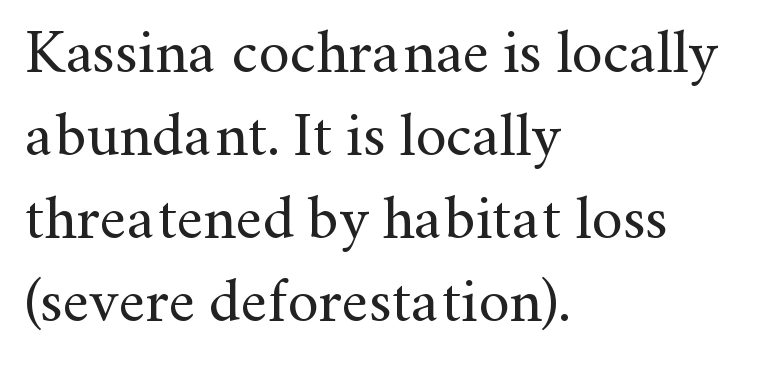
{"serif": "yes", "italic": "no", "bold": "no", "weight": "regular", "width": "normal", "stroke_contrast": "medium", "x_height": "small", "monospaced": "no", "underline": "no", "align": "left", "line_spacing": "normal", "line_spacing_ratio": 1.34, "letter_spacing": "normal", "letter_spacing_em": 0.0, "glyph_px": 62}
